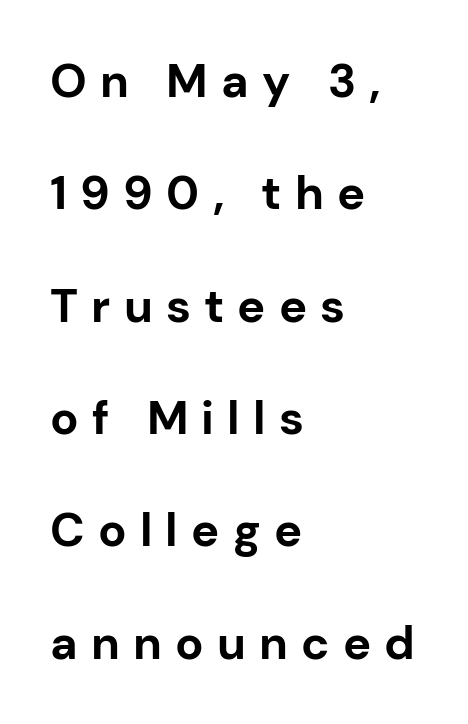
The sample has been set heavy, in full bold. You could only call the tracking loose — the letters float apart. Italic? Not at all — the glyphs are vertical. Bare-footed words on every line. These lines stand farther apart than default settings would place them. The rag falls on the right side of this text block.
